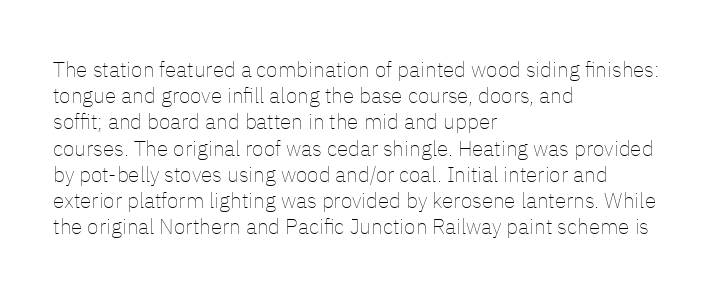
Does extra space separate the letters? No, they use regular spacing. Layout note: lines flush left. The area under the type is left untouched. This reads as an unemphasized weight, regular at the heaviest. This is roman type, the default non-slanted kind. Vertical spacing — default.
